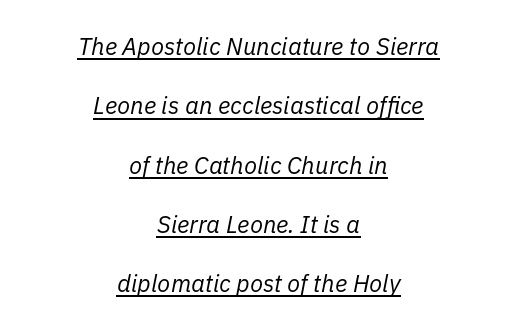
The image shows 24 px text type, italic (leaning right); set centered, loose line spacing (2.47x), normal letter spacing, underlined.
